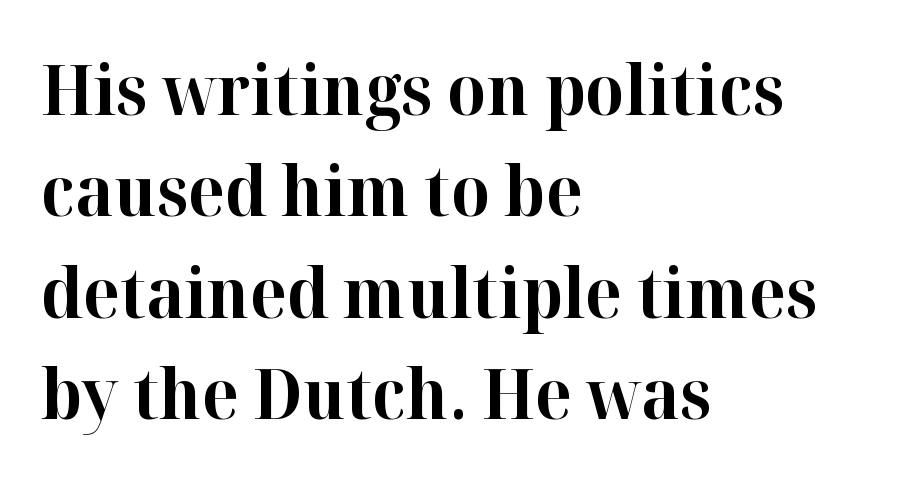
{"serif": "yes", "italic": "no", "bold": "yes", "weight": "bold", "width": "normal", "stroke_contrast": "high", "x_height": "medium", "monospaced": "no", "underline": "no", "align": "left", "line_spacing": "normal", "line_spacing_ratio": 1.47, "letter_spacing": "normal", "letter_spacing_em": 0.0, "glyph_px": 69}
